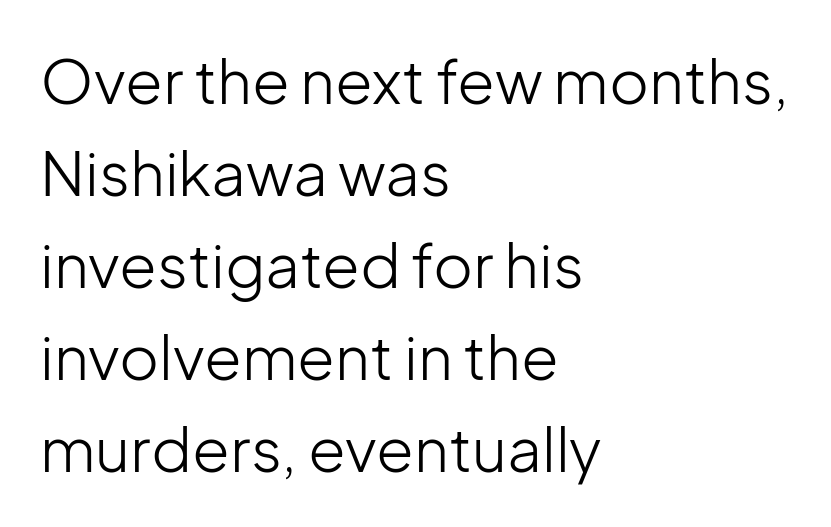
The image shows 61 px light sans-serif type, upright; set left-aligned, normal line spacing (1.51x), normal letter spacing, not underlined; low stroke contrast and a medium x-height.
